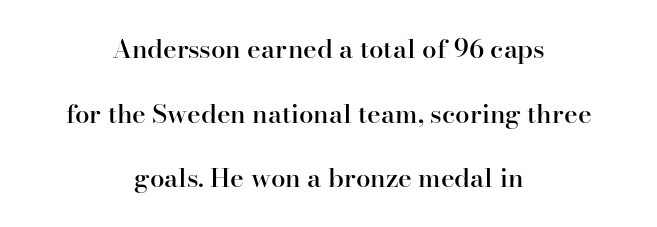
The image shows 26 px text type, upright; set centered, loose line spacing (2.49x), normal letter spacing, not underlined.
